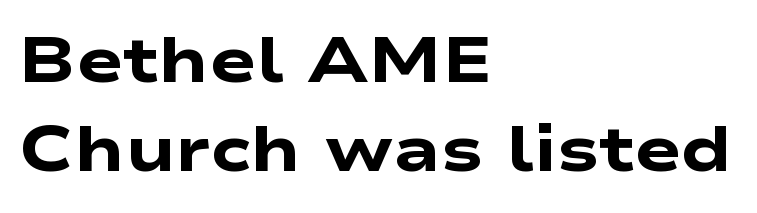
The image shows 63 px heavy, wide sans-serif type; set left-aligned, normal line spacing (1.42x), normal letter spacing, not underlined; low stroke contrast and a medium x-height.
